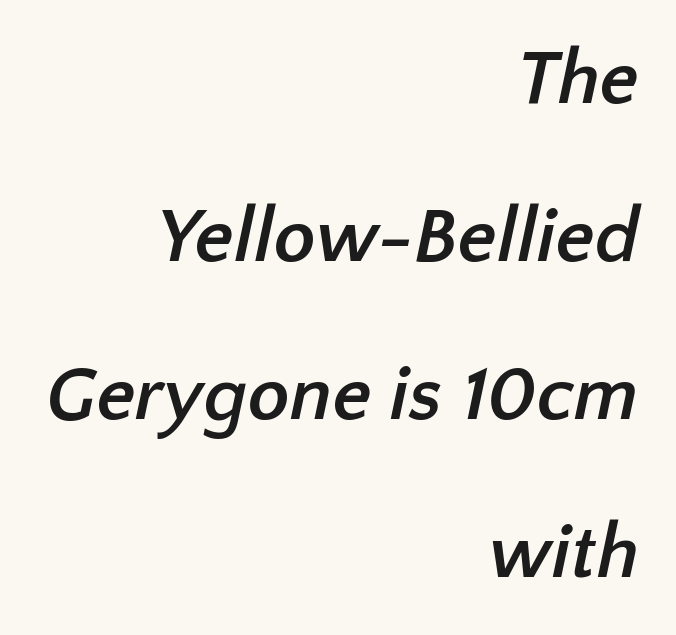
Q: Is the text bold? A: Yes.
Q: Is the typeface a serif or a sans-serif typeface? A: Sans-serif.
Q: Is the text underlined? A: No.
Q: How is the paragraph aligned? A: Right-aligned.
Q: Is the spacing between letters normal or unusually wide? A: Normal.
Q: Is the spacing between lines tight, normal or loose? A: Loose.
Q: Width (condensed, normal, or wide)? A: Normal.
Q: Stroke contrast? A: Low.
Q: x-height? A: Medium.
Q: Monospaced? A: No.
